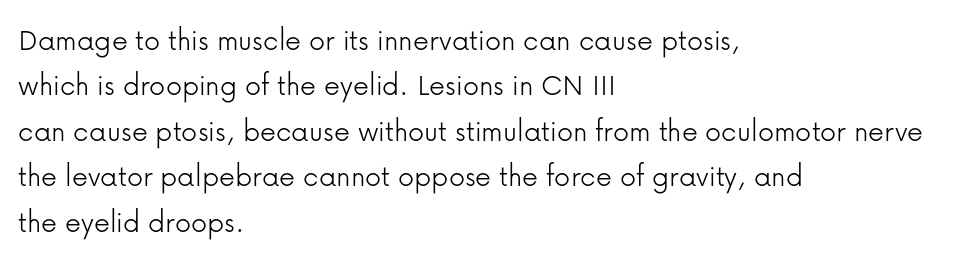
Decoration check: the copy has no underline. The rows are spaced the way most documents space them. Heft: none added — not bold. A roman cut, with each character standing at attention.
